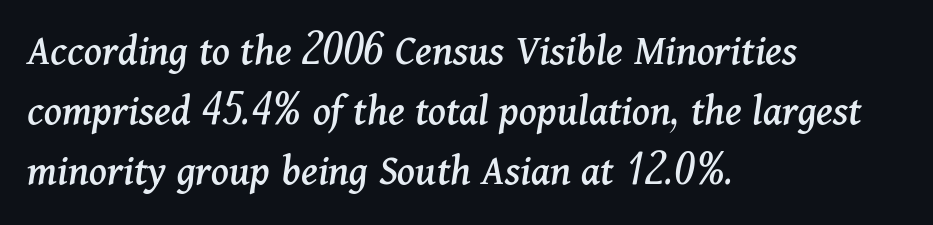
The face used here has a pronounced slope to its letters. A typesetter would call this zero additional tracking. The rows are spaced the way most documents space them. The setting favours the left margin, as ordinary paragraphs usually do.
